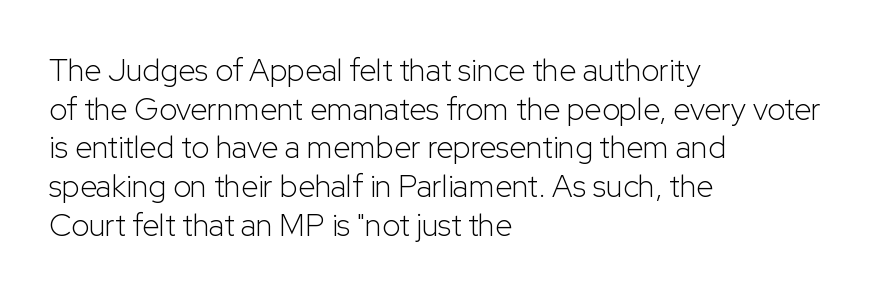
The image shows 31 px light sans-serif type, upright; set left-aligned, normal line spacing (1.25x), normal letter spacing, not underlined; low stroke contrast and a medium x-height.
